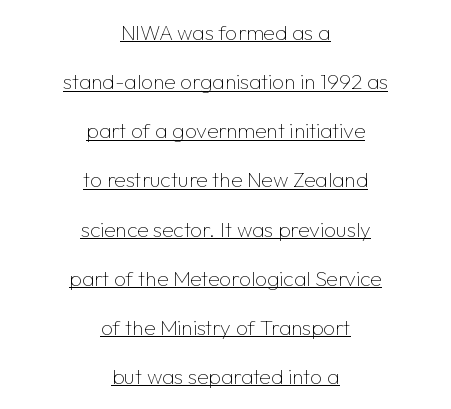
Q: Is the text bold? A: No.
Q: Is the text italic (slanted)? A: No, it is upright.
Q: Is the text underlined? A: Yes.
Q: How is the paragraph aligned? A: Centered.
Q: Is the spacing between letters normal or unusually wide? A: Normal.
Q: Is the spacing between lines tight, normal or loose? A: Loose.
